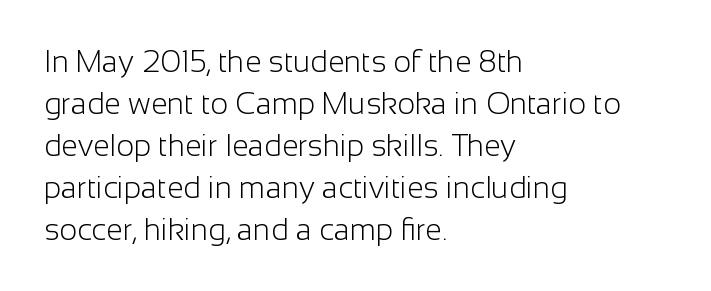
The image shows 30 px light sans-serif type, upright; set left-aligned, normal line spacing (1.4x), normal letter spacing, not underlined; low stroke contrast and a medium x-height.
